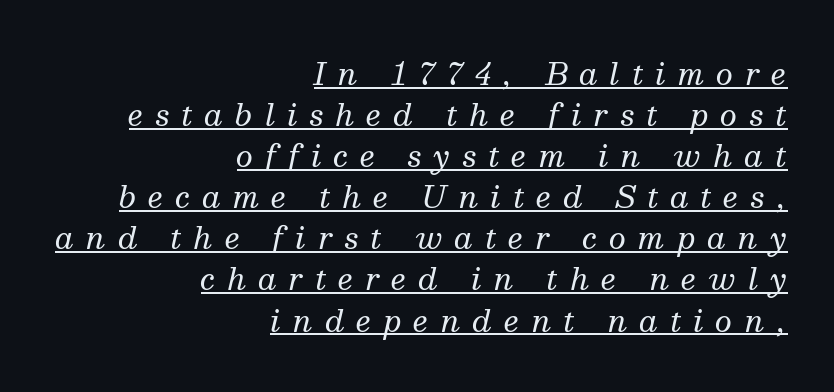
It's the slanting kind of type. Proportional: the letters do not fall into vertical columns. Check the space under the baseline: a stroke is drawn there. No chunkiness to these letters — they're not bold.
